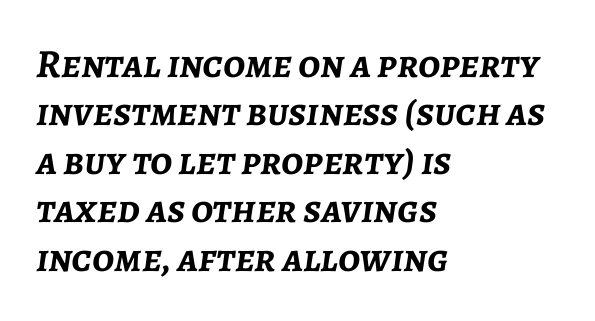
Slant detected: the letters are inclined. Honestly, the letter spacing is just normal — you wouldn't notice it. Left-aligned paragraph, ragged on the right. You could not count columns in this text — the font is proportionally spaced. Does the weight exceed regular? Yes, all the way to bold. The space directly below the letters is spotless.
